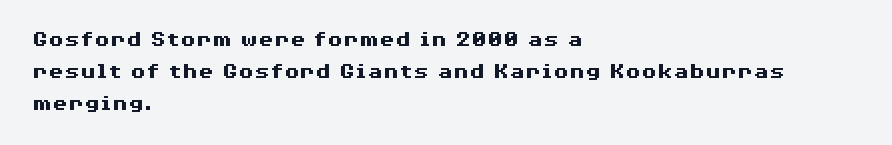
{"italic": "no", "bold": "yes", "underline": "no", "align": "left", "line_spacing": "normal", "line_spacing_ratio": 1.39, "letter_spacing": "normal", "letter_spacing_em": 0.0, "glyph_px": 23}
